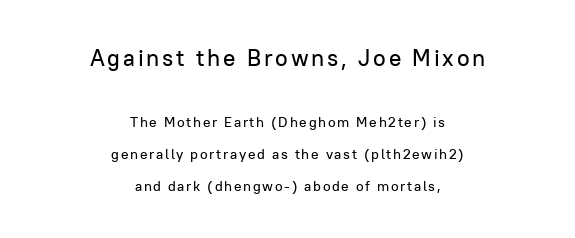
The area under the type is left untouched. This rendering uses center alignment, leaving both contours irregular but symmetric. These lines stand farther apart than default settings would place them. The axis of the letterforms is exactly vertical. In this sample the first text group is rendered at the bigger scale.
